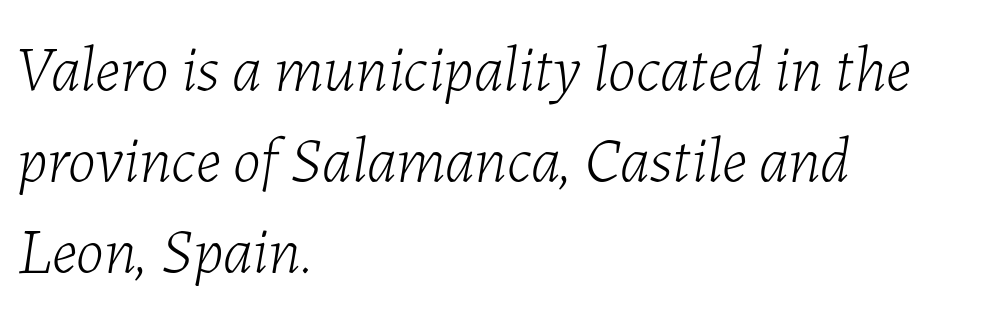
Q: Is the text bold? A: No.
Q: Is the text italic (slanted)? A: Yes, it leans right by about 7 degrees.
Q: Is the text underlined? A: No.
Q: How is the paragraph aligned? A: Left-aligned.
Q: Is the spacing between letters normal or unusually wide? A: Normal.
Q: Is the spacing between lines tight, normal or loose? A: Normal.
Q: Width (condensed, normal, or wide)? A: Normal.
Q: Stroke contrast? A: Low.
Q: x-height? A: Medium.
Q: Monospaced? A: No.
